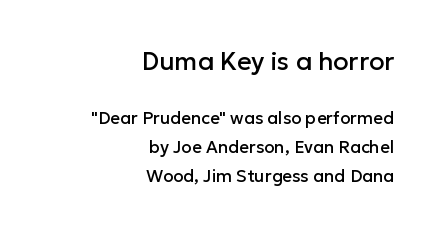
The image shows 25 px text type, upright; set right-aligned, normal line spacing (1.69x), normal letter spacing, not underlined; the first (top) block is 1.47x larger.
